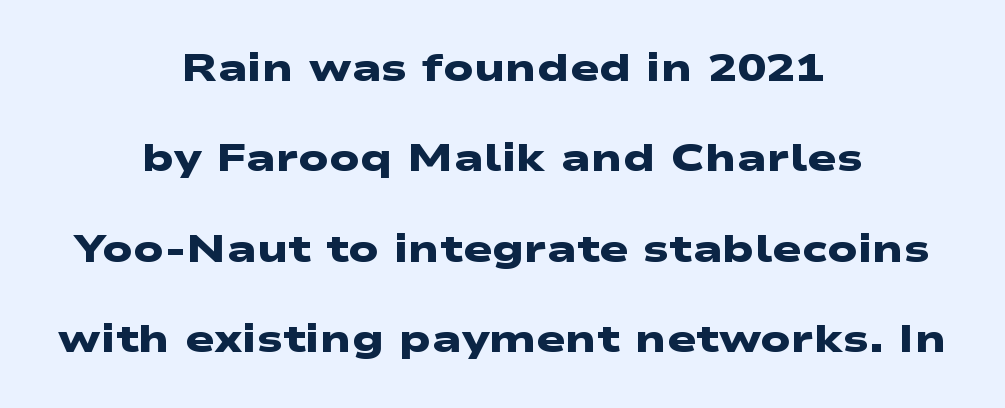
Examine the stroke ends and you'll find no serifs. Layout note: lines centered. Look at the tracking — it's just the regular setting, nothing added. Each letter keeps its own natural width here, so spacing adapts to shape. The characters look thick and weighty, a clear bold. The vertical gap from one line to the next is large.
